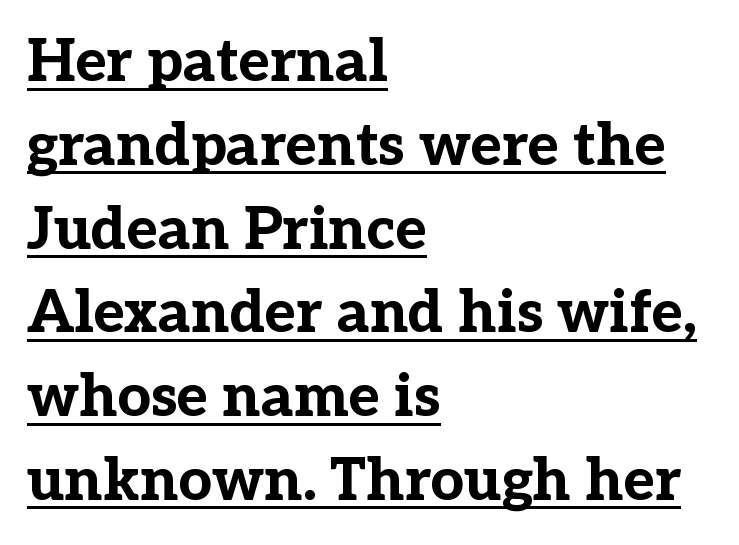
Q: Is the text bold? A: Yes.
Q: Is the text italic (slanted)? A: No, it is upright.
Q: Is the typeface a serif or a sans-serif typeface? A: Serif.
Q: Is the text underlined? A: Yes.
Q: How is the paragraph aligned? A: Left-aligned.
Q: Is the spacing between letters normal or unusually wide? A: Normal.
Q: Is the spacing between lines tight, normal or loose? A: Normal.
Q: Width (condensed, normal, or wide)? A: Normal.
Q: Stroke contrast? A: Low.
Q: x-height? A: Medium.
Q: Monospaced? A: No.
